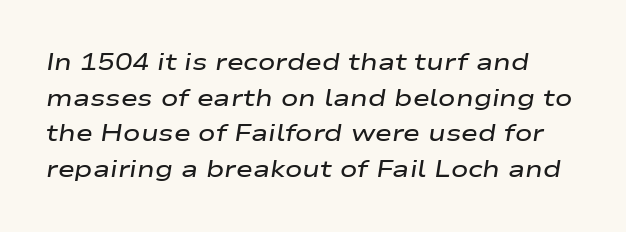
{"italic": "yes", "lean": "right", "slant_degrees": 9, "bold": "semi", "underline": "no", "line_spacing": "normal", "line_spacing_ratio": 1.55, "letter_spacing": "normal", "letter_spacing_em": 0.0, "glyph_px": 23}
